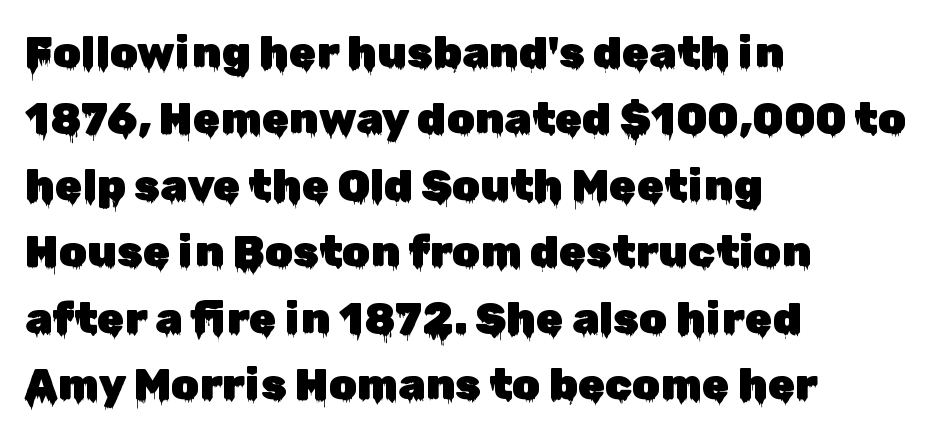
{"serif": "no", "italic": "no", "width": "normal", "stroke_contrast": "low", "x_height": "medium", "monospaced": "no", "underline": "no", "align": "left", "line_spacing": "normal", "line_spacing_ratio": 1.51, "letter_spacing": "normal", "letter_spacing_em": 0.0, "glyph_px": 44}
